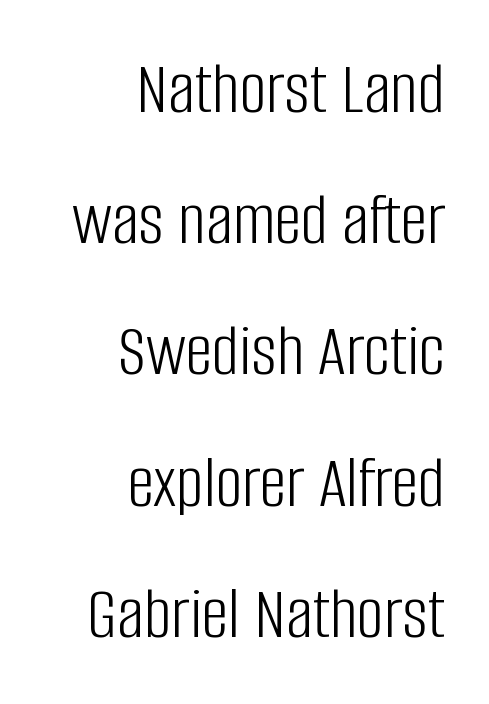
Q: Is the text bold? A: No.
Q: Is the text italic (slanted)? A: No, it is upright.
Q: Is the typeface a serif or a sans-serif typeface? A: Sans-serif.
Q: Is the text underlined? A: No.
Q: How is the paragraph aligned? A: Right-aligned.
Q: Is the spacing between letters normal or unusually wide? A: Normal.
Q: Width (condensed, normal, or wide)? A: Condensed.
Q: Stroke contrast? A: Low.
Q: x-height? A: Large.
Q: Monospaced? A: No.
